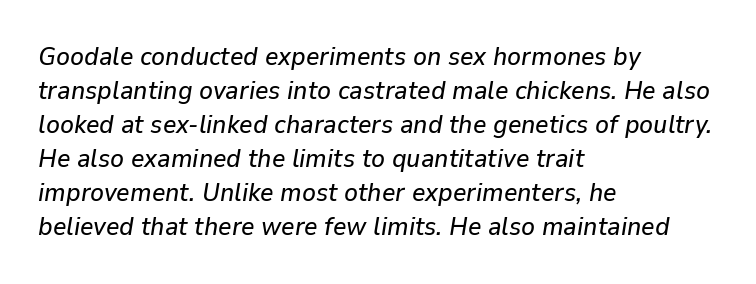
Q: Is the text italic (slanted)? A: Yes, it leans right by about 9 degrees.
Q: Is the text underlined? A: No.
Q: How is the paragraph aligned? A: Left-aligned.
Q: Is the spacing between letters normal or unusually wide? A: Normal.
Q: Is the spacing between lines tight, normal or loose? A: Normal.
